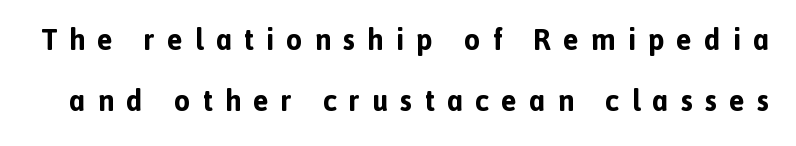
{"serif": "no", "italic": "no", "bold": "yes", "weight": "bold", "width": "normal", "x_height": "medium", "monospaced": "no", "underline": "no", "line_spacing": "loose", "line_spacing_ratio": 2.11, "letter_spacing": "wide", "letter_spacing_em": 0.42, "glyph_px": 29}
